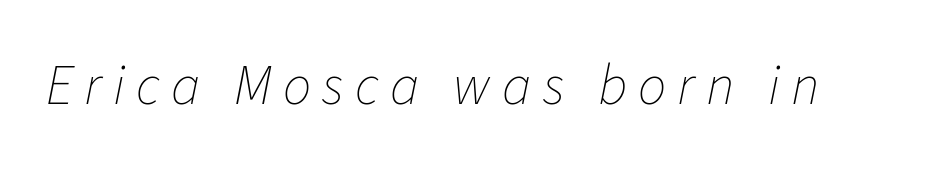
{"italic": "yes", "lean": "right", "slant_degrees": 11, "bold": "no", "weight": "thin", "width": "normal", "stroke_contrast": "low", "x_height": "medium", "monospaced": "no", "underline": "no", "letter_spacing": "wide", "letter_spacing_em": 0.2, "glyph_px": 56}
